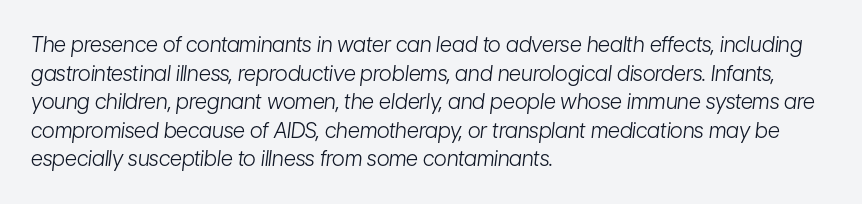
Letters rest on an invisible, unmarked baseline. Horizontally, the lines are justified to the leading edge only. Notice how the stems are inclined rather than vertical — that's the hallmark of italics. Nothing heavy about these letters — not bold at all. One glance says typical: line gaps are just what's usual. Characters follow at the spacing the type designer built in.
